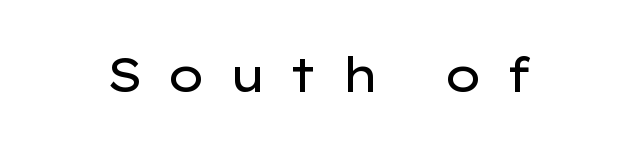
{"serif": "no", "italic": "no", "bold": "no", "weight": "regular", "width": "wide", "stroke_contrast": "low", "x_height": "medium", "monospaced": "no", "underline": "no", "letter_spacing": "wide", "letter_spacing_em": 0.47, "glyph_px": 48}
